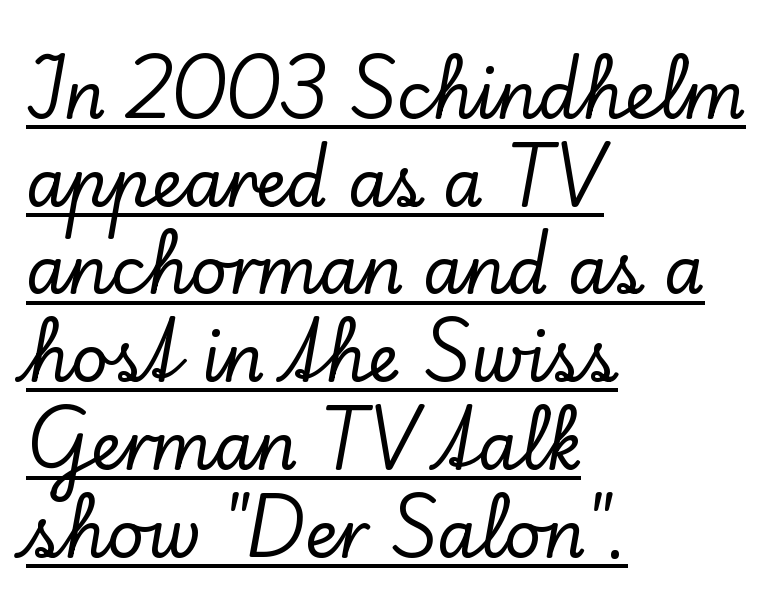
The image shows 65 px serif type; set left-aligned, normal line spacing (1.35x), normal letter spacing, underlined; low stroke contrast and a small x-height.
